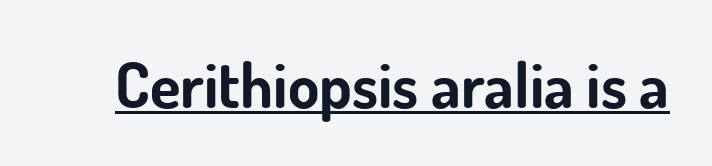
Q: Is the text bold? A: Yes.
Q: Is the text italic (slanted)? A: No, it is upright.
Q: Is the typeface a serif or a sans-serif typeface? A: Sans-serif.
Q: Is the text underlined? A: Yes.
Q: Is the spacing between letters normal or unusually wide? A: Normal.
Q: Width (condensed, normal, or wide)? A: Normal.
Q: Stroke contrast? A: Low.
Q: x-height? A: Small.
Q: Monospaced? A: No.
